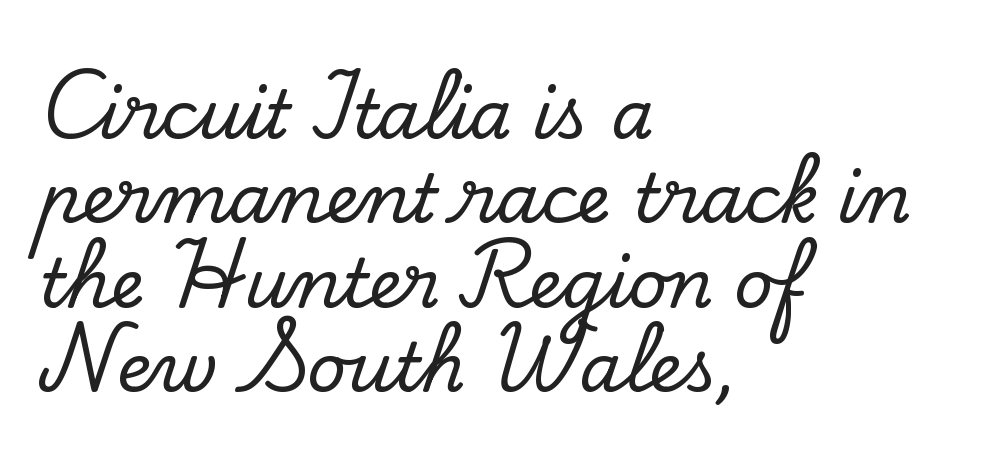
{"serif": "yes", "width": "normal", "stroke_contrast": "low", "x_height": "small", "monospaced": "no", "underline": "no", "align": "left", "line_spacing_ratio": 1.24, "letter_spacing": "normal", "letter_spacing_em": 0.0, "glyph_px": 68}
